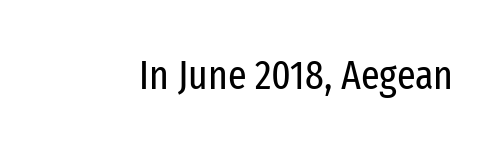
{"serif": "no", "italic": "no", "bold": "no", "weight": "regular", "width": "condensed", "stroke_contrast": "low", "x_height": "medium", "monospaced": "no", "underline": "no", "letter_spacing": "normal", "letter_spacing_em": 0.0, "glyph_px": 41}
